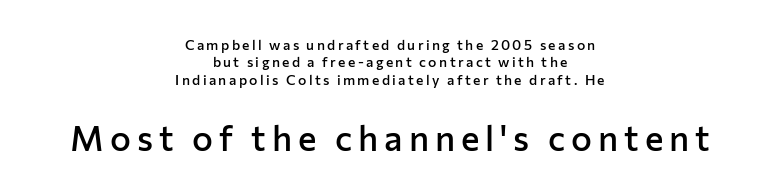
The image shows 35 px semibold sans-serif type, upright; set centered, line spacing 1.24x, not underlined; the second (bottom) block is 2.5x larger; low stroke contrast and a medium x-height.
